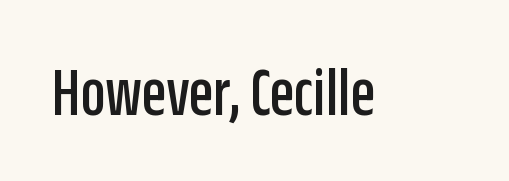
{"serif": "no", "italic": "no", "width": "condensed", "stroke_contrast": "low", "x_height": "large", "monospaced": "no", "underline": "no", "letter_spacing": "normal", "letter_spacing_em": 0.0, "glyph_px": 70}
